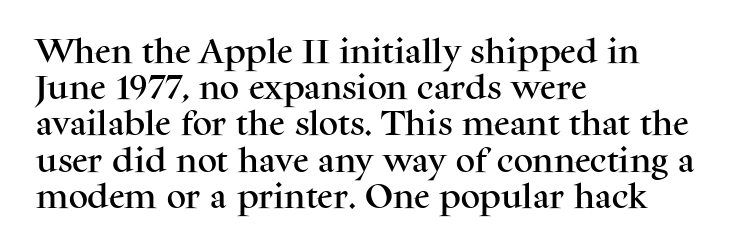
A normal amount of white space separates one row of letters from the next. Rendered with straight, roman letterforms. Rule under the text: the space is simply empty. Glyph-to-glyph distance matches everyday printed text. Horizontal alignment here is leftward, the default for most running prose.
